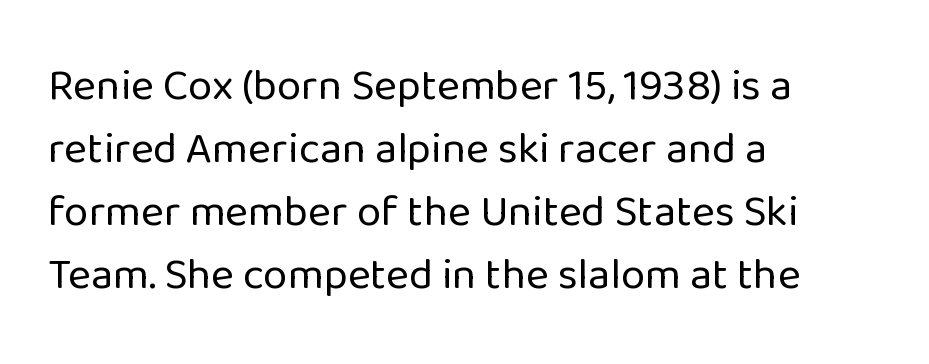
{"serif": "no", "italic": "no", "bold": "no", "weight": "regular", "width": "normal", "stroke_contrast": "low", "x_height": "medium", "monospaced": "no", "underline": "no", "align": "left", "line_spacing": "normal", "line_spacing_ratio": 1.43, "letter_spacing": "normal", "letter_spacing_em": 0.0, "glyph_px": 44}
